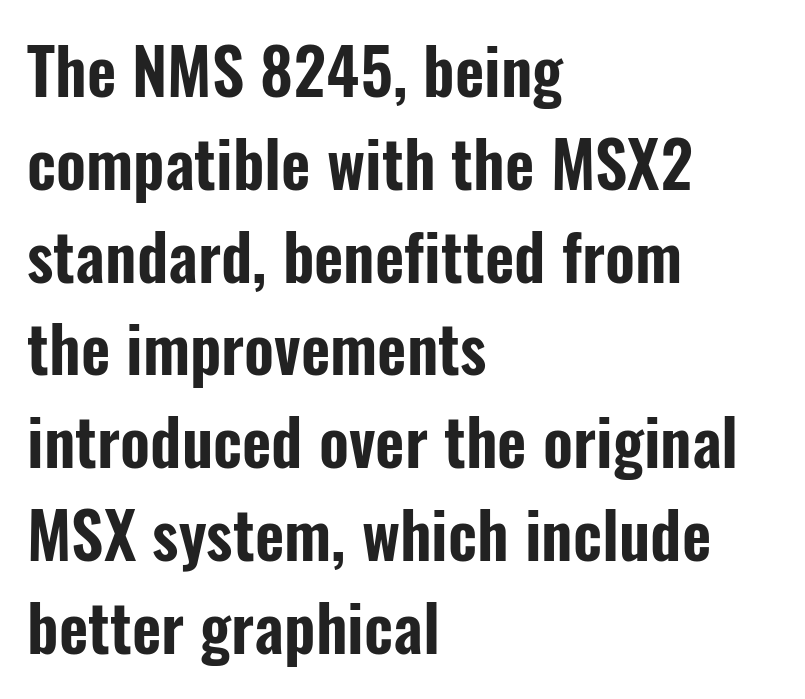
Q: Is the text italic (slanted)? A: No, it is upright.
Q: Is the typeface a serif or a sans-serif typeface? A: Sans-serif.
Q: Is the text underlined? A: No.
Q: How is the paragraph aligned? A: Left-aligned.
Q: Is the spacing between letters normal or unusually wide? A: Normal.
Q: Is the spacing between lines tight, normal or loose? A: Normal.
Q: Width (condensed, normal, or wide)? A: Condensed.
Q: Stroke contrast? A: Low.
Q: x-height? A: Medium.
Q: Monospaced? A: No.
